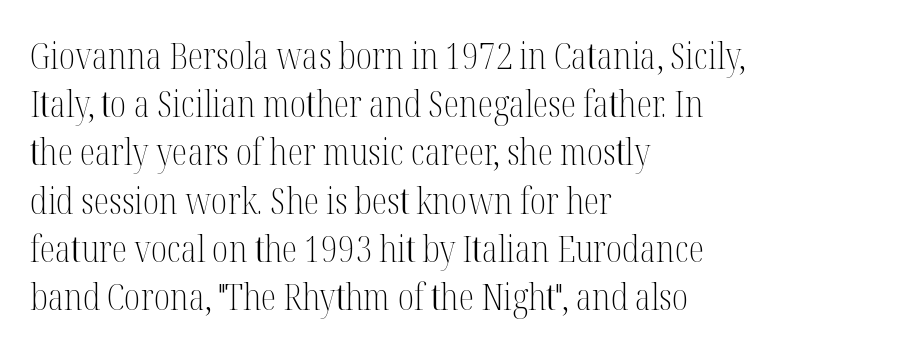
Q: Is the text bold? A: No.
Q: Is the text italic (slanted)? A: No, it is upright.
Q: Is the typeface a serif or a sans-serif typeface? A: Serif.
Q: Is the text underlined? A: No.
Q: How is the paragraph aligned? A: Left-aligned.
Q: Is the spacing between letters normal or unusually wide? A: Normal.
Q: Is the spacing between lines tight, normal or loose? A: Normal.
Q: Width (condensed, normal, or wide)? A: Condensed.
Q: Stroke contrast? A: Medium.
Q: x-height? A: Medium.
Q: Monospaced? A: No.
